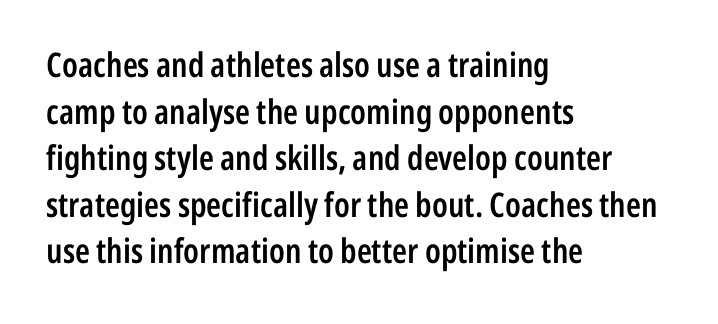
Q: Is the text bold? A: Semi-bold.
Q: Is the text italic (slanted)? A: No, it is upright.
Q: Is the typeface a serif or a sans-serif typeface? A: Sans-serif.
Q: Is the text underlined? A: No.
Q: How is the paragraph aligned? A: Left-aligned.
Q: Is the spacing between letters normal or unusually wide? A: Normal.
Q: Is the spacing between lines tight, normal or loose? A: Normal.
Q: Width (condensed, normal, or wide)? A: Condensed.
Q: Stroke contrast? A: Low.
Q: x-height? A: Medium.
Q: Monospaced? A: No.
